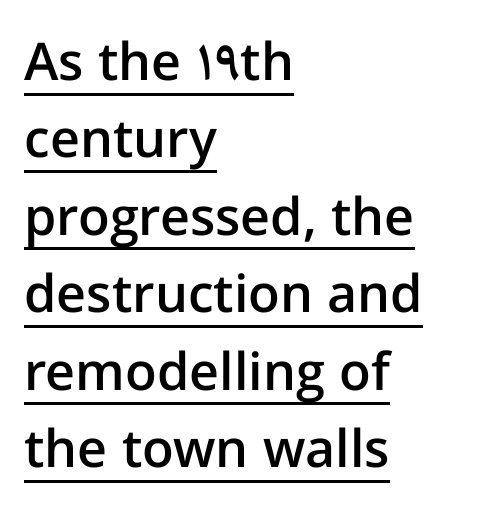
{"serif": "no", "italic": "no", "bold": "semi", "weight": "semibold", "width": "normal", "stroke_contrast": "low", "x_height": "medium", "monospaced": "no", "underline": "yes", "align": "left", "line_spacing": "normal", "line_spacing_ratio": 1.49, "letter_spacing": "normal", "letter_spacing_em": 0.0, "glyph_px": 52}
